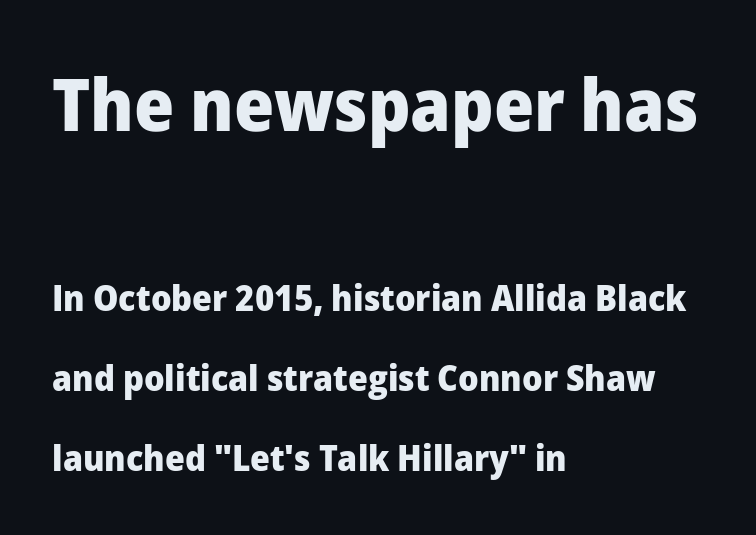
Horizontal bands of white between lines are thick stripes. Character size in the leading block exceeds that of the trailing block. This is heavy type, rendered in bold. Underlining? Definitely not there. Quick note: not italic, upright.
